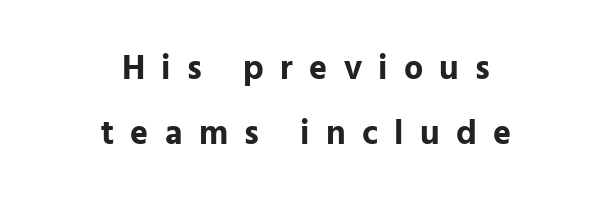
Check under the words: just untouched page. The sample has been set heavy, in full bold. Serifs: no, the terminals of the letterforms are clean. This rendering widens character spacing well past its baseline value.
